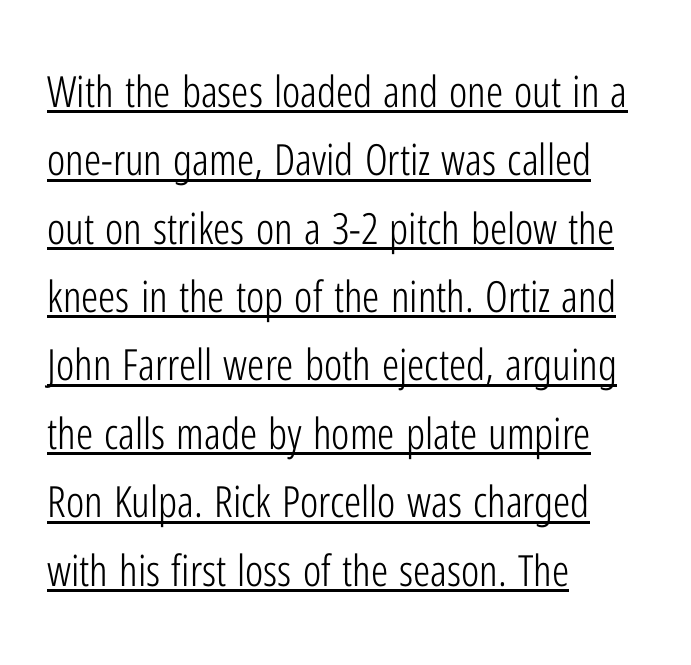
The words here are underlined. There is no visible air inserted between adjacent glyphs. You can tell from the bare stems that sans-serif type was used. When letters stand straight like this, we call the style roman or upright. Layout note: lines flush left.
